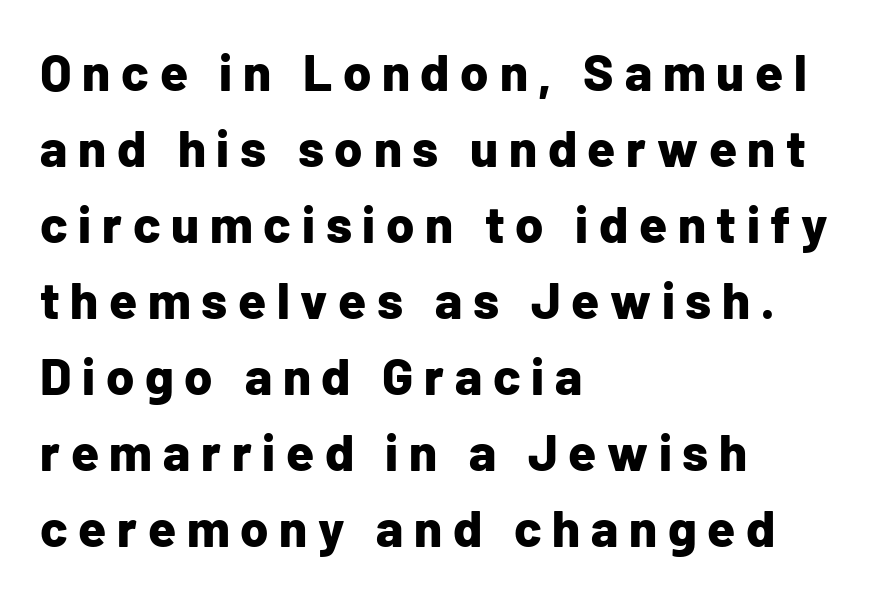
The image shows 51 px bold sans-serif type, upright; set left-aligned, normal line spacing (1.49x), unusually wide letter spacing (+0.21 em), not underlined; low stroke contrast and a medium x-height.
